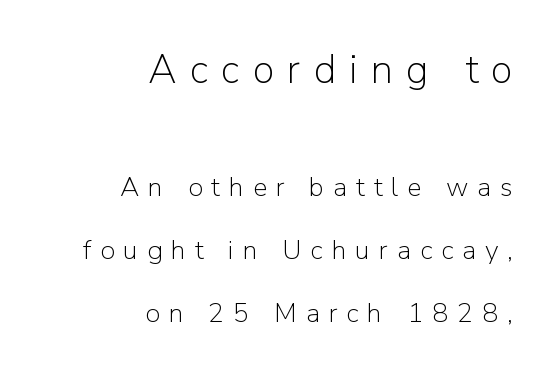
{"serif": "no", "italic": "no", "bold": "no", "weight": "light", "width": "normal", "stroke_contrast": "low", "x_height": "medium", "monospaced": "no", "underline": "no", "align": "right", "line_spacing": "loose", "line_spacing_ratio": 2.34, "letter_spacing": "wide", "letter_spacing_em": 0.33, "larger_block": "first", "size_ratio": 1.48, "glyph_px": 40}
